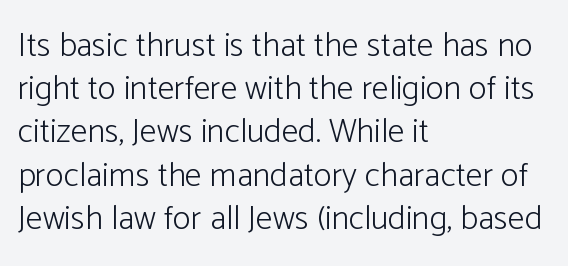
You could call the tracking neutral — neither tight nor loose. Classification — sans serif. Whoever set this chose a conventional vertical rhythm. The baseline area is clear. The letters advance in unequal steps, a hallmark of proportional type.
